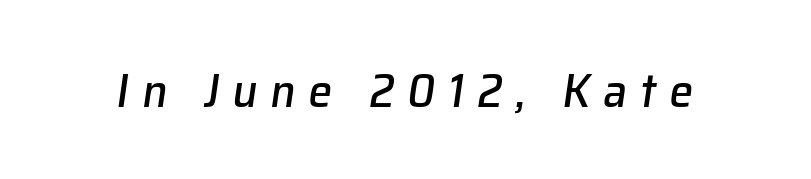
The image shows 48 px text type, italic (leaning right); set unusually wide letter spacing (+0.27 em), not underlined; low stroke contrast and a medium x-height.
